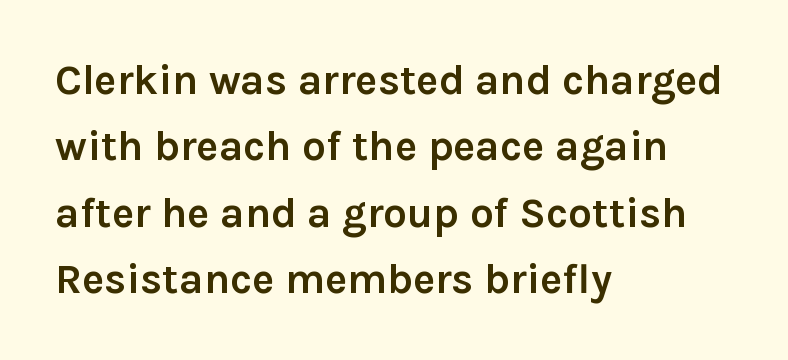
{"serif": "no", "italic": "no", "bold": "yes", "weight": "semibold", "width": "normal", "stroke_contrast": "low", "x_height": "medium", "monospaced": "no", "underline": "no", "align": "left", "line_spacing": "normal", "line_spacing_ratio": 1.58, "letter_spacing": "normal", "letter_spacing_em": 0.0, "glyph_px": 42}
